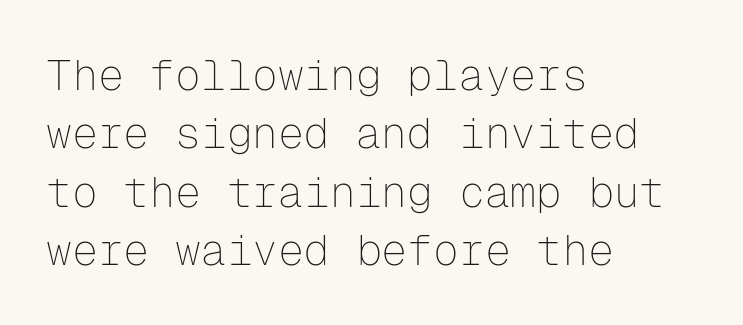
The image shows 43 px thin sans-serif type, upright, monospaced; set left-aligned, normal line spacing (1.36x), normal letter spacing, not underlined; low stroke contrast and a medium x-height.
